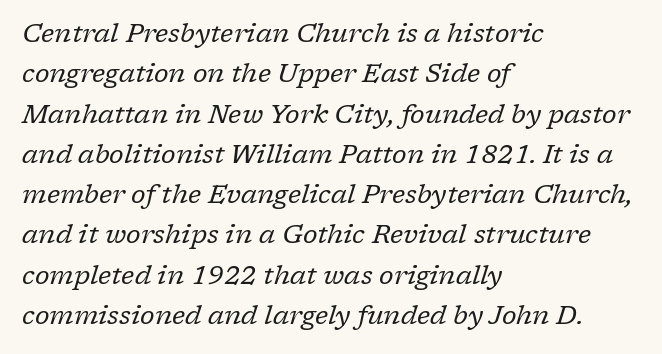
Nothing unusual about the tracking: characters are spaced as the font intends. Does the leading feel generous? No, just average. Counters stay open thanks to moderate or lighter strokes. Descender tails drop into unmarked territory. Casual observation: everything's shoved over to the left.
